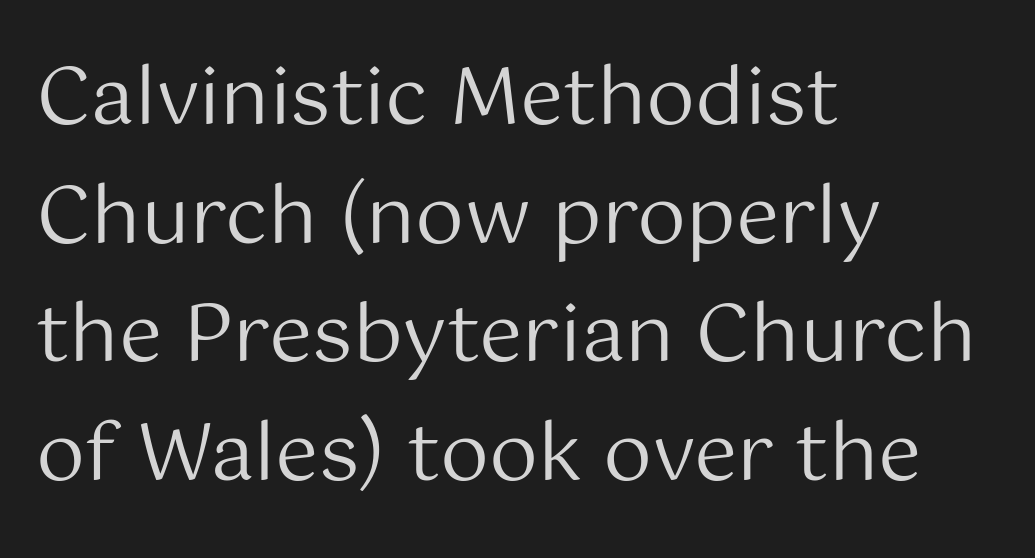
Q: Is the text bold? A: No.
Q: Is the text italic (slanted)? A: No, it is upright.
Q: Is the typeface a serif or a sans-serif typeface? A: Sans-serif.
Q: Is the text underlined? A: No.
Q: How is the paragraph aligned? A: Left-aligned.
Q: Is the spacing between letters normal or unusually wide? A: Normal.
Q: Is the spacing between lines tight, normal or loose? A: Normal.
Q: Width (condensed, normal, or wide)? A: Normal.
Q: Stroke contrast? A: Medium.
Q: x-height? A: Medium.
Q: Monospaced? A: No.
